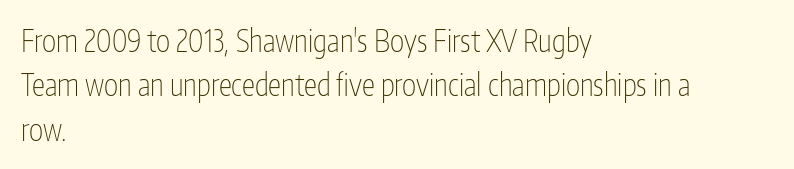
{"serif": "no", "italic": "no", "bold": "no", "weight": "thin", "width": "condensed", "stroke_contrast": "low", "x_height": "medium", "monospaced": "no", "underline": "no", "align": "left", "line_spacing": "normal", "line_spacing_ratio": 1.48, "letter_spacing": "normal", "letter_spacing_em": 0.0, "glyph_px": 30}
